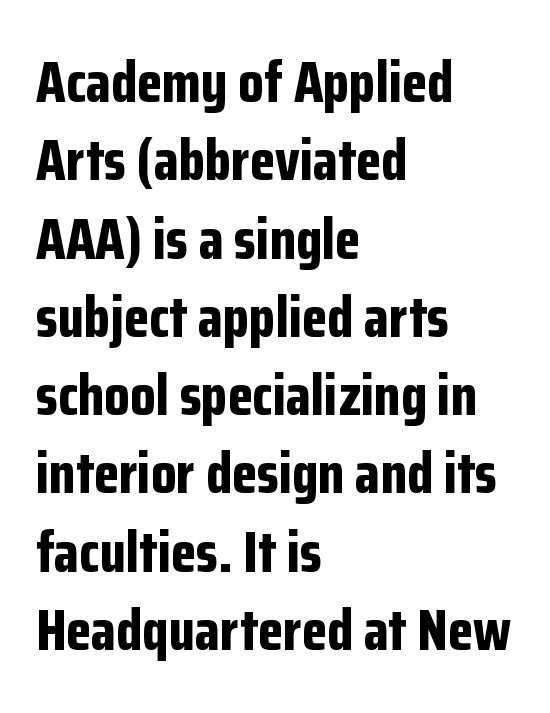
The image shows 58 px bold, condensed sans-serif type, upright; set left-aligned, normal line spacing (1.35x), normal letter spacing, not underlined; low stroke contrast and a medium x-height.
